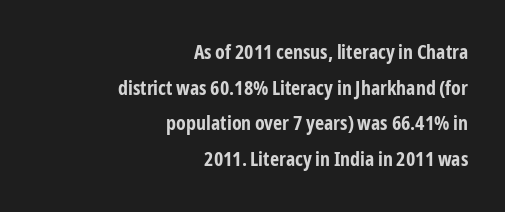
Q: Is the text bold? A: Yes.
Q: Is the text italic (slanted)? A: No, it is upright.
Q: Is the text underlined? A: No.
Q: How is the paragraph aligned? A: Right-aligned.
Q: Is the spacing between letters normal or unusually wide? A: Normal.
